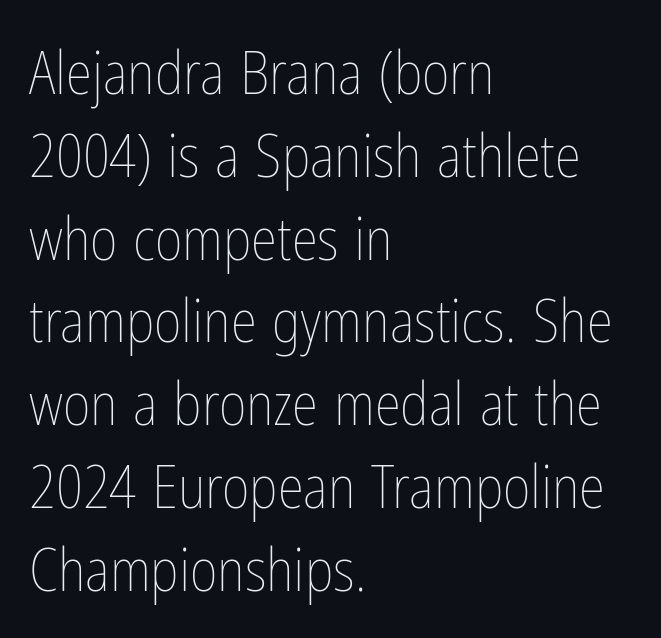
Q: Is the text bold? A: No.
Q: Is the text italic (slanted)? A: No, it is upright.
Q: Is the text underlined? A: No.
Q: How is the paragraph aligned? A: Left-aligned.
Q: Is the spacing between letters normal or unusually wide? A: Normal.
Q: Is the spacing between lines tight, normal or loose? A: Normal.
Q: Width (condensed, normal, or wide)? A: Condensed.
Q: Stroke contrast? A: Low.
Q: x-height? A: Medium.
Q: Monospaced? A: No.
